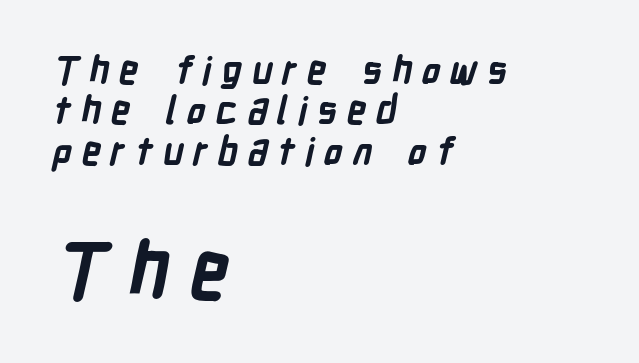
Q: Is the text bold? A: Yes.
Q: Is the typeface a serif or a sans-serif typeface? A: Sans-serif.
Q: Is the text underlined? A: No.
Q: How is the paragraph aligned? A: Left-aligned.
Q: Is the spacing between letters normal or unusually wide? A: Unusually wide.
Q: Is the spacing between lines tight, normal or loose? A: Tight.
Q: Which block of text is set in a larger size, the first (top) or the second (bottom)? A: The second (bottom) one.
Q: Width (condensed, normal, or wide)? A: Condensed.
Q: Stroke contrast? A: Low.
Q: x-height? A: Medium.
Q: Monospaced? A: No.
